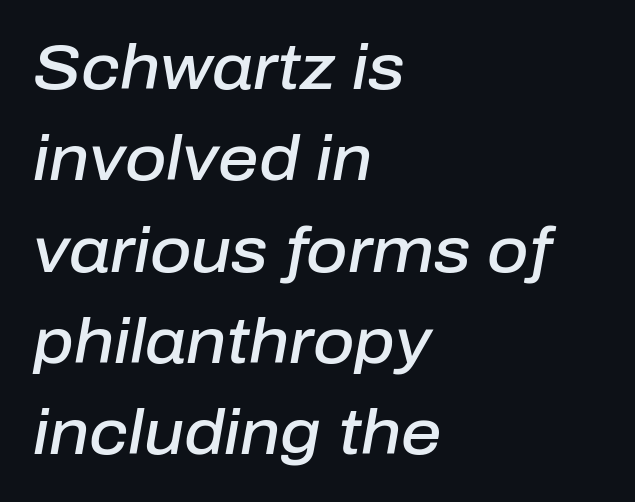
The image shows 63 px semibold type, italic (leaning right); set left-aligned, normal line spacing (1.45x), normal letter spacing, not underlined; low stroke contrast and a medium x-height.
